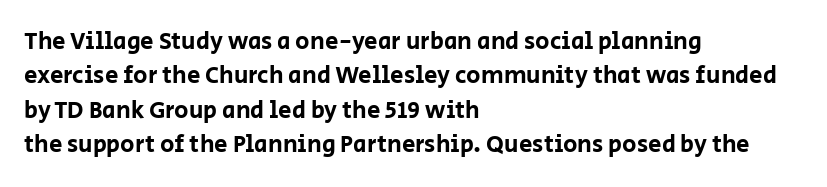
The image shows 24 px text type, upright; set left-aligned, normal line spacing (1.43x), normal letter spacing, not underlined.
